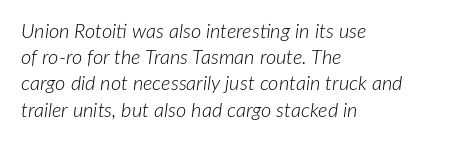
The image shows 20 px text type, italic (leaning right); set left-aligned, normal line spacing (1.31x), normal letter spacing, not underlined.
